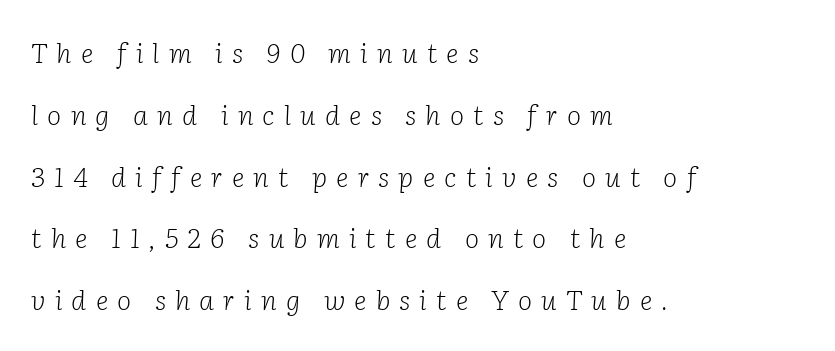
Q: Is the text bold? A: No.
Q: Is the text italic (slanted)? A: Yes, it leans right by about 2 degrees.
Q: Is the text underlined? A: No.
Q: How is the paragraph aligned? A: Left-aligned.
Q: Is the spacing between letters normal or unusually wide? A: Unusually wide.
Q: Is the spacing between lines tight, normal or loose? A: Loose.
